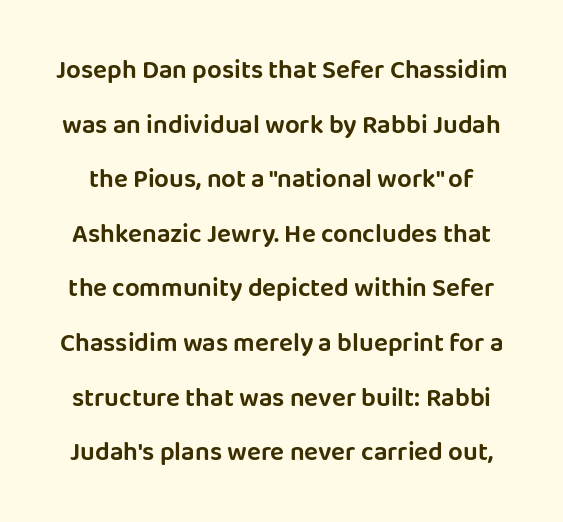
The image shows 26 px text type, upright; set loose line spacing (2.1x), normal letter spacing, not underlined.
